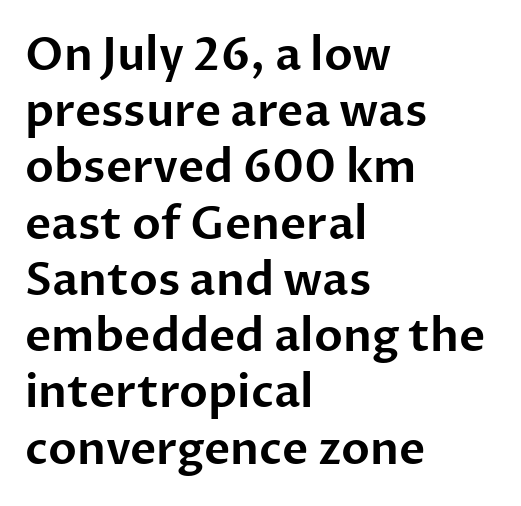
Regarding leading, the lines here are spaced in the standard way. The rendering uses natural spacing where letterforms have individual widths. Where is the straight margin? On the left. Look at the bottom of the vertical strokes: they stop flat, with no serifs. The passage shown has conventional tracking throughout.
